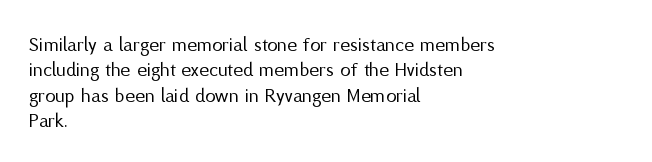
{"italic": "no", "bold": "no", "underline": "no", "align": "left", "line_spacing_ratio": 1.21, "letter_spacing": "normal", "letter_spacing_em": 0.0, "glyph_px": 21}
